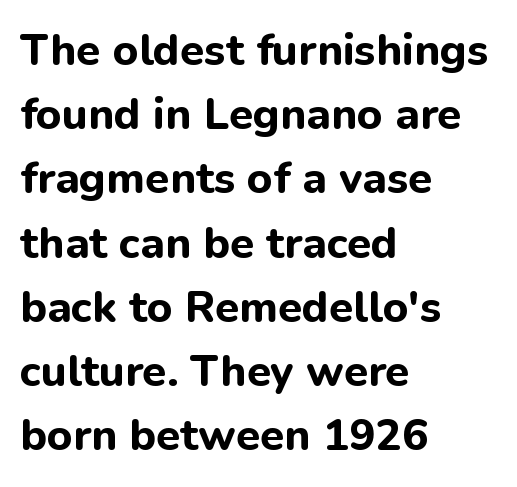
The image shows 44 px bold sans-serif type, upright; set left-aligned, normal line spacing (1.46x), normal letter spacing, not underlined; low stroke contrast and a medium x-height.
